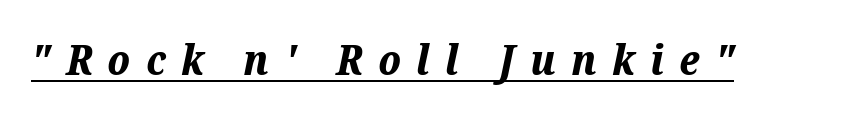
The image shows 41 px bold type, italic (leaning right); set unusually wide letter spacing (+0.38 em), underlined; medium stroke contrast and a medium x-height.
